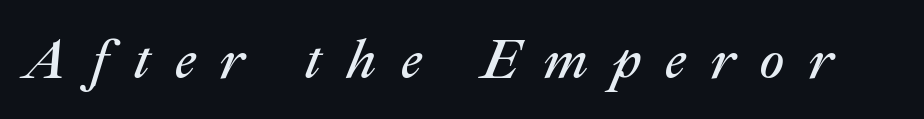
This sample uses an oblique cut, with every glyph tilted off the vertical. The line texture is sparse and dotted thanks to wide tracking. Ink coverage per letter is moderate at most. Each letter keeps its own natural width here, so spacing adapts to shape.
